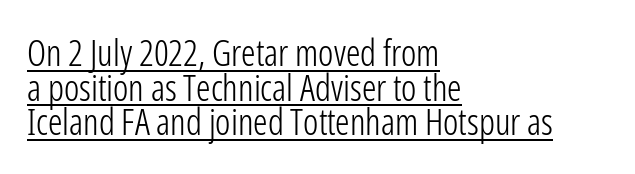
No extra ink here — the face is not bold. Examine the stroke ends and you'll find no serifs. This is the regular roman posture of the typeface. Does the leading feel generous? Not at all — it's pinched. Think of a printed novel: that variable character pitch is what you see here.
